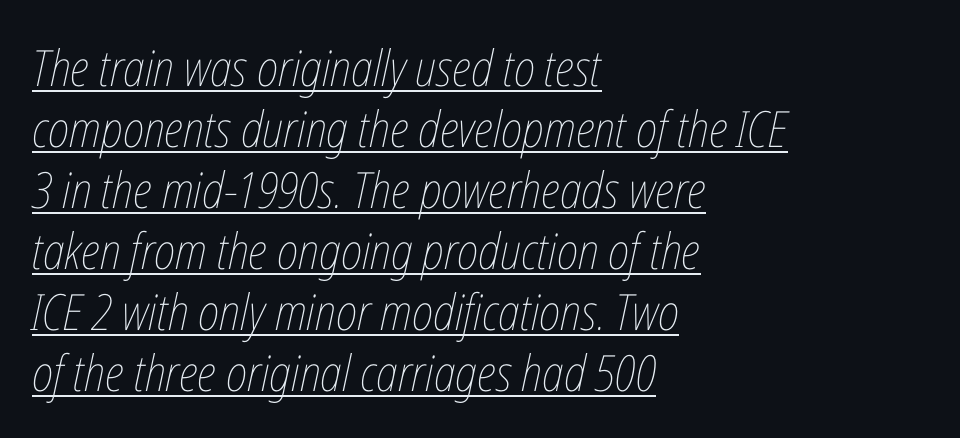
The image shows 50 px thin, condensed type, italic (leaning right); set left-aligned, line spacing 1.22x, normal letter spacing, underlined; low stroke contrast and a medium x-height.
